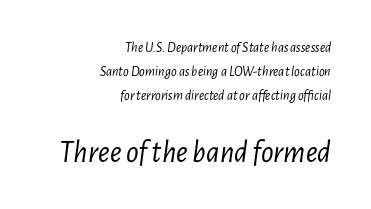
The image shows 31 px light, condensed type, italic (leaning right); set right-aligned, line spacing 1.71x, normal letter spacing, not underlined; the second (bottom) block is 2.21x larger; low stroke contrast and a medium x-height.
